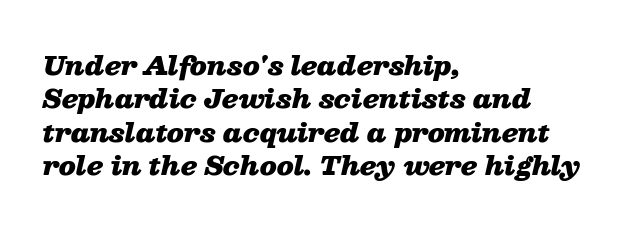
The paragraph has a hard left edge and a soft right edge. Weight: bold. The specimen reads as italic at a glance. In terms of leading, this rendering sits right in the middle. The letterforms sit shoulder to shoulder at normal distance.
